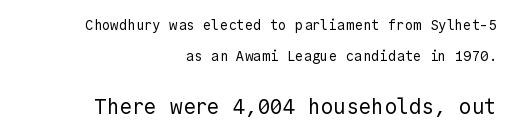
{"italic": "no", "bold": "no", "underline": "no", "align": "right", "line_spacing": "loose", "line_spacing_ratio": 2.18, "letter_spacing": "normal", "letter_spacing_em": 0.0, "larger_block": "second", "size_ratio": 1.5, "glyph_px": 21}
